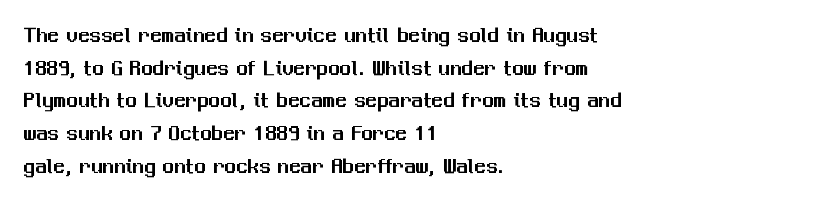
All the whitespace from short lines collects on the right. Standard letterfit; no display-style spreading of the glyphs. The area under the type is left untouched. Characters remain perfectly vertical along every line. If you measured baseline to baseline, you'd find a middling distance.
